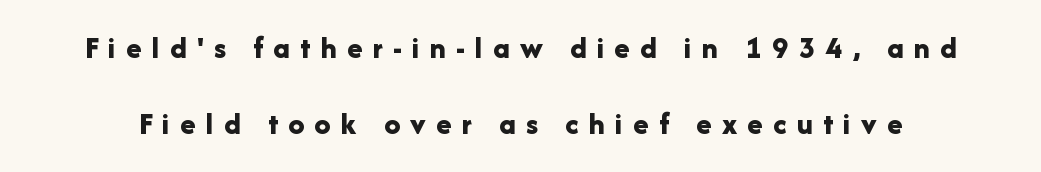
Q: Is the text bold? A: Yes.
Q: Is the text italic (slanted)? A: No, it is upright.
Q: Is the typeface a serif or a sans-serif typeface? A: Sans-serif.
Q: Is the text underlined? A: No.
Q: Is the spacing between letters normal or unusually wide? A: Unusually wide.
Q: Is the spacing between lines tight, normal or loose? A: Loose.
Q: Width (condensed, normal, or wide)? A: Normal.
Q: Stroke contrast? A: Low.
Q: x-height? A: Medium.
Q: Monospaced? A: No.
